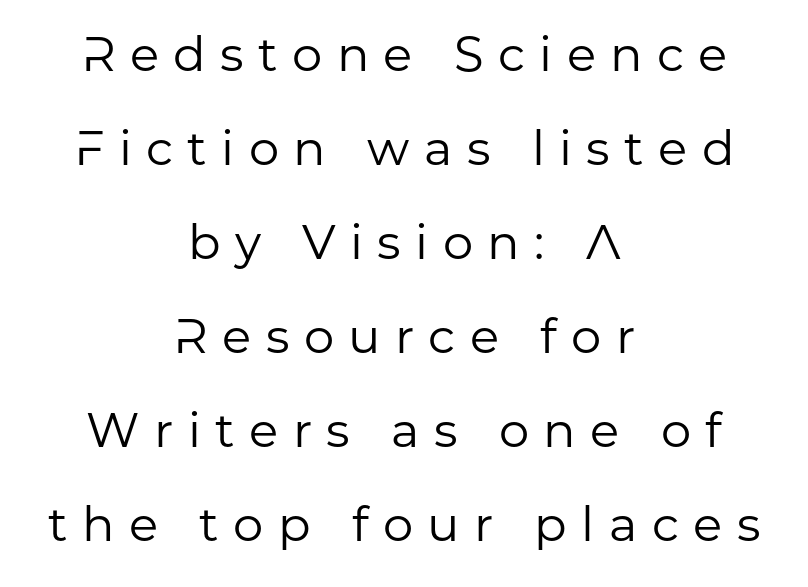
Q: Is the text bold? A: No.
Q: Is the text italic (slanted)? A: No, it is upright.
Q: Is the typeface a serif or a sans-serif typeface? A: Sans-serif.
Q: Is the text underlined? A: No.
Q: How is the paragraph aligned? A: Centered.
Q: Is the spacing between letters normal or unusually wide? A: Unusually wide.
Q: Is the spacing between lines tight, normal or loose? A: Loose.
Q: Width (condensed, normal, or wide)? A: Normal.
Q: Stroke contrast? A: Low.
Q: x-height? A: Medium.
Q: Monospaced? A: No.
